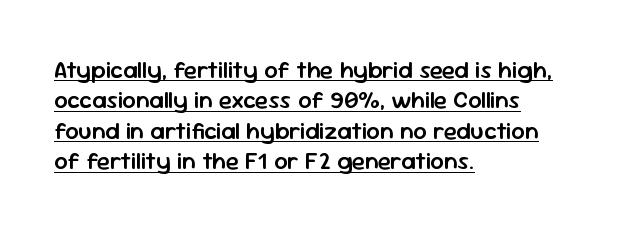
The image shows 24 px text type, upright; set left-aligned, normal line spacing (1.27x), normal letter spacing, underlined.
